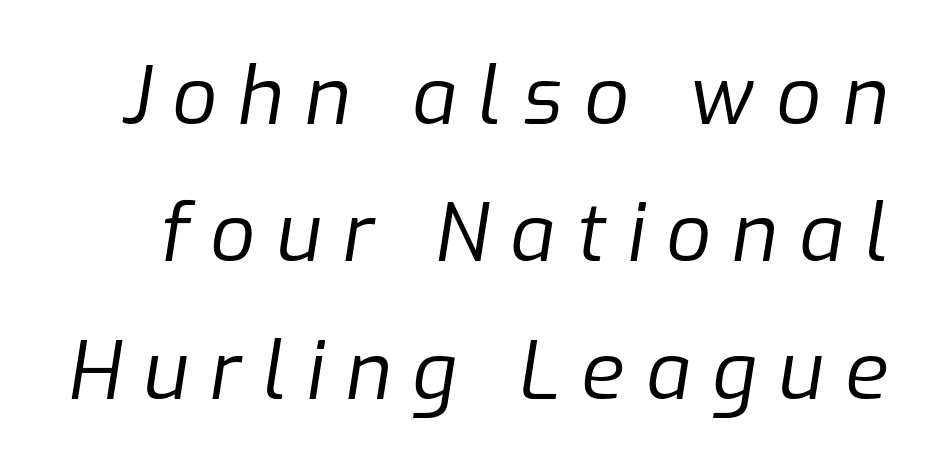
The image shows 79 px regular-weight type, italic (leaning right); set line spacing 1.74x, unusually wide letter spacing (+0.27 em), not underlined; low stroke contrast and a medium x-height.
